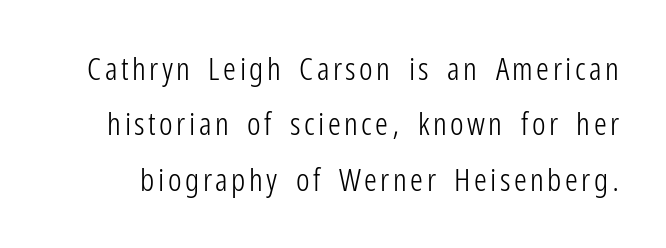
{"serif": "no", "italic": "no", "bold": "no", "weight": "light", "width": "condensed", "stroke_contrast": "low", "x_height": "medium", "monospaced": "no", "underline": "no", "line_spacing_ratio": 1.73, "glyph_px": 32}
